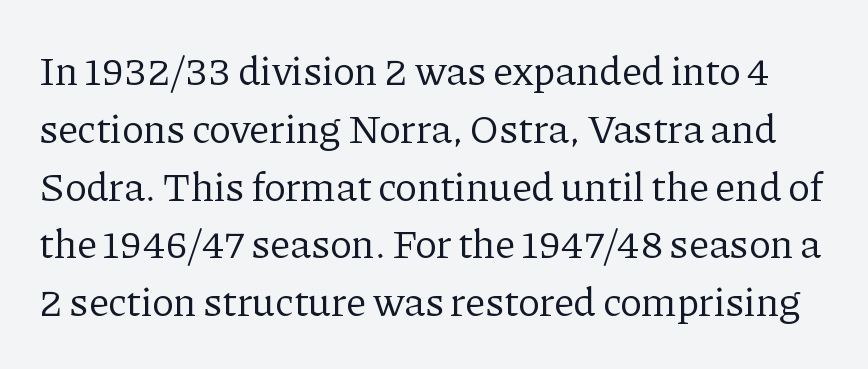
{"serif": "yes", "italic": "no", "bold": "no", "weight": "regular", "width": "normal", "stroke_contrast": "low", "x_height": "medium", "monospaced": "no", "underline": "no", "line_spacing": "normal", "line_spacing_ratio": 1.41, "letter_spacing": "normal", "letter_spacing_em": 0.0, "glyph_px": 41}
